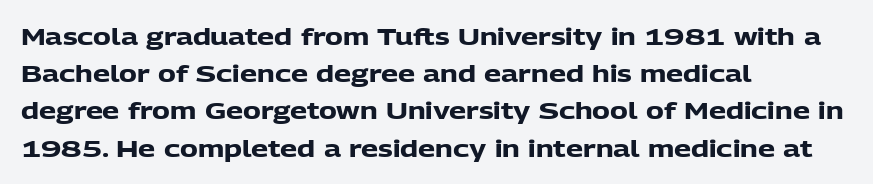
Q: Is the text bold? A: Yes.
Q: Is the text italic (slanted)? A: No, it is upright.
Q: Is the text underlined? A: No.
Q: How is the paragraph aligned? A: Left-aligned.
Q: Is the spacing between letters normal or unusually wide? A: Normal.
Q: Is the spacing between lines tight, normal or loose? A: Normal.
